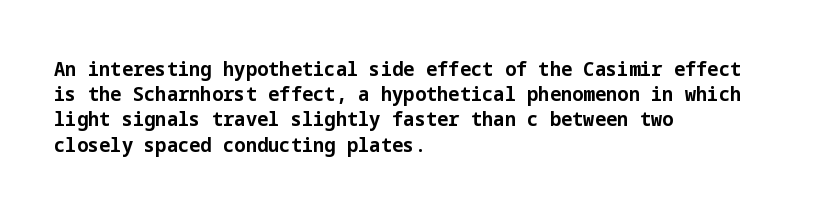
The image shows 20 px bold type, upright; set left-aligned, normal line spacing (1.26x), normal letter spacing, not underlined.
